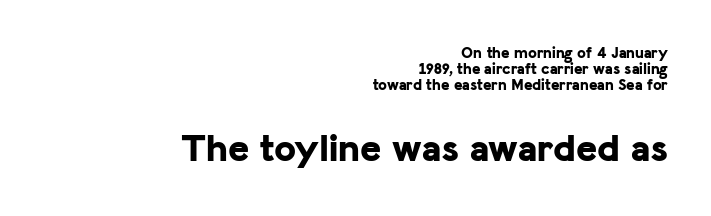
Q: Is the text bold? A: Yes.
Q: Is the text italic (slanted)? A: No, it is upright.
Q: Is the typeface a serif or a sans-serif typeface? A: Sans-serif.
Q: Is the text underlined? A: No.
Q: How is the paragraph aligned? A: Right-aligned.
Q: Is the spacing between letters normal or unusually wide? A: Normal.
Q: Is the spacing between lines tight, normal or loose? A: Tight.
Q: Which block of text is set in a larger size, the first (top) or the second (bottom)? A: The second (bottom) one.
Q: Width (condensed, normal, or wide)? A: Normal.
Q: Stroke contrast? A: Low.
Q: x-height? A: Medium.
Q: Monospaced? A: No.
